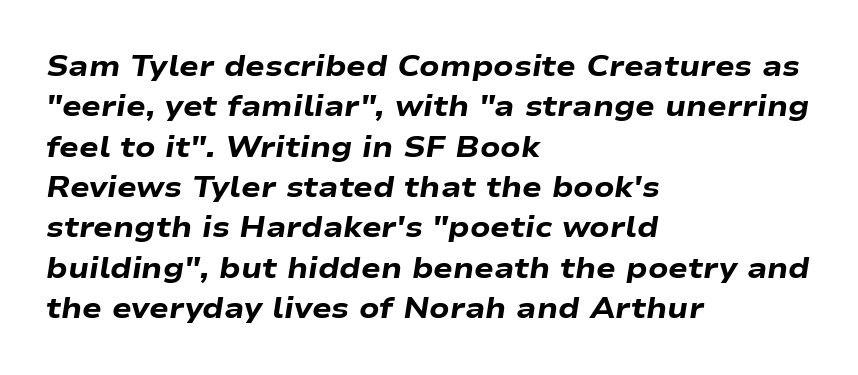
Q: Is the text bold? A: Yes.
Q: Is the text italic (slanted)? A: Yes, it leans right by about 9 degrees.
Q: Is the text underlined? A: No.
Q: How is the paragraph aligned? A: Left-aligned.
Q: Is the spacing between letters normal or unusually wide? A: Normal.
Q: Is the spacing between lines tight, normal or loose? A: Normal.
Q: Width (condensed, normal, or wide)? A: Wide.
Q: Stroke contrast? A: Low.
Q: x-height? A: Medium.
Q: Monospaced? A: No.
